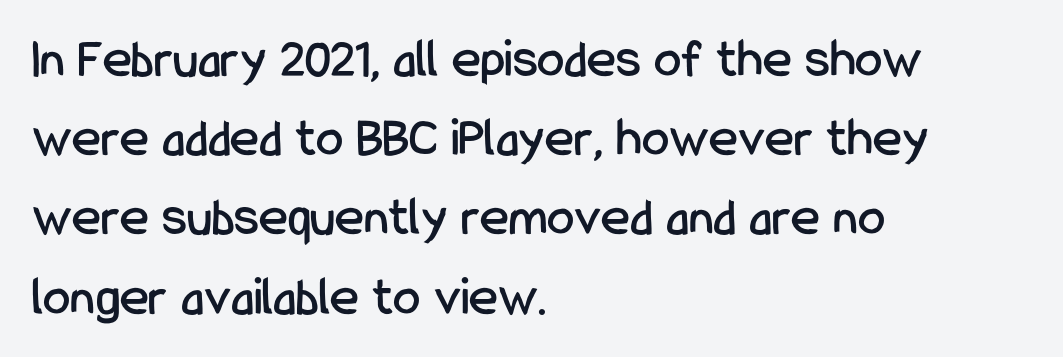
The image shows 55 px condensed sans-serif type, upright; set left-aligned, normal line spacing (1.44x), normal letter spacing, not underlined; low stroke contrast and a medium x-height.
